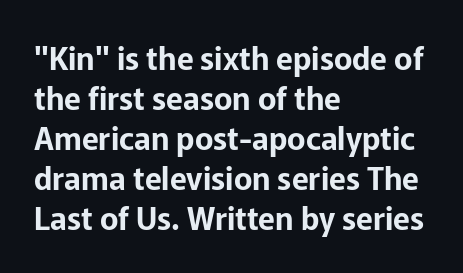
{"serif": "no", "italic": "no", "width": "normal", "stroke_contrast": "low", "x_height": "medium", "monospaced": "no", "underline": "no", "align": "left", "line_spacing": "normal", "line_spacing_ratio": 1.29, "letter_spacing": "normal", "letter_spacing_em": 0.0, "glyph_px": 31}
